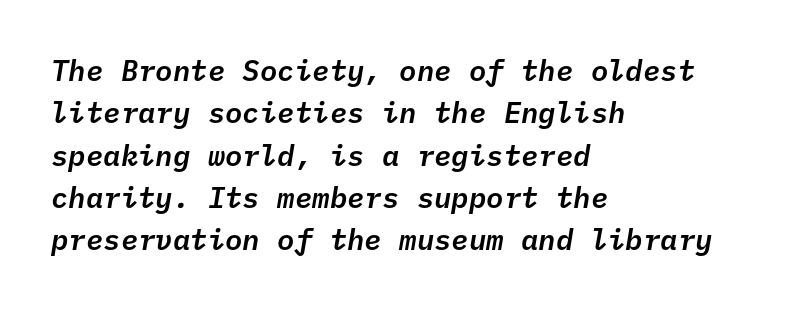
Leading matches the norm, producing a regular column. Monospaced: the letters line up in strict vertical columns. A typesetter would mark this as italic. Compared with a centered layout, this one pins lines to the left instead.
